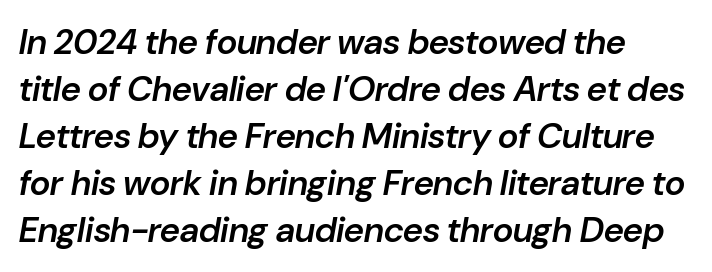
{"italic": "yes", "lean": "right", "slant_degrees": 10, "bold": "semi", "weight": "semibold", "width": "normal", "stroke_contrast": "low", "x_height": "medium", "monospaced": "no", "underline": "no", "align": "left", "line_spacing": "normal", "line_spacing_ratio": 1.34, "letter_spacing": "normal", "letter_spacing_em": 0.0, "glyph_px": 35}
